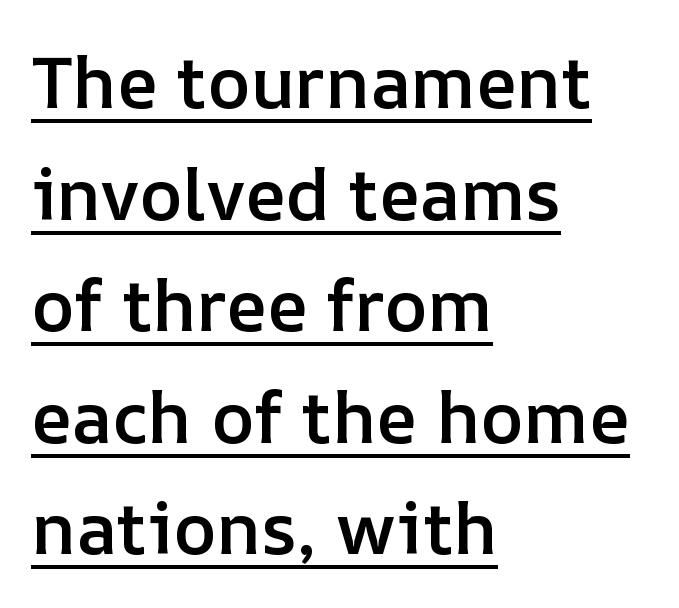
Note the varied advance widths — an 'i' is clearly narrower than an 'm'. Does the copy run flush right? No — it runs flush left. Designer's note — italics off, roman on. Looks like someone drew a line under every word here. Observe the ordinary spacing: letters are neighbours, not strangers. This is the in-between weight designers call semibold or demi.
